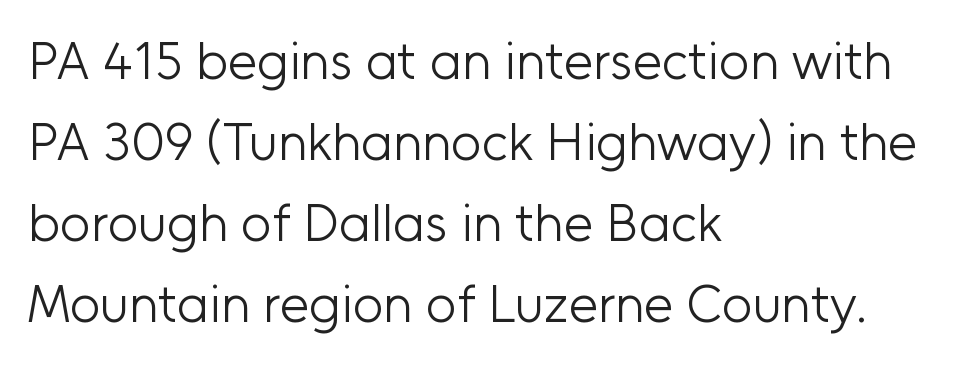
{"serif": "no", "italic": "no", "bold": "no", "weight": "light", "width": "normal", "stroke_contrast": "low", "x_height": "medium", "monospaced": "no", "underline": "no", "align": "left", "line_spacing": "normal", "line_spacing_ratio": 1.53, "letter_spacing": "normal", "letter_spacing_em": 0.0, "glyph_px": 53}
